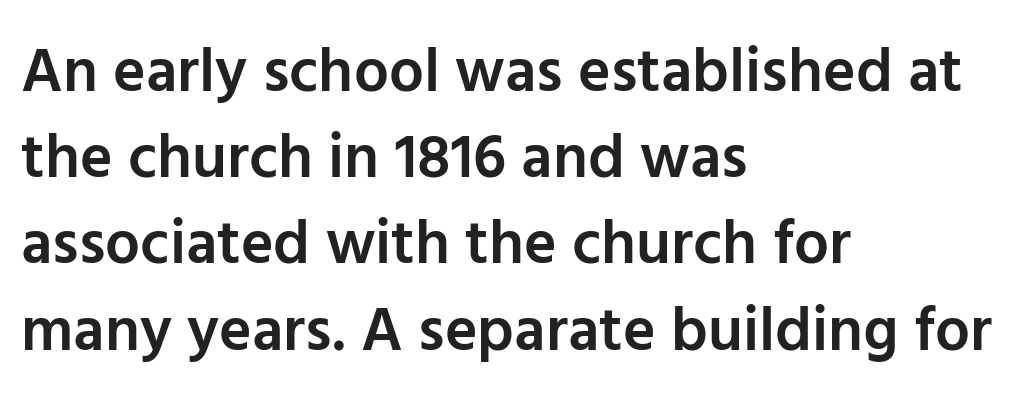
Q: Is the text bold? A: Semi-bold.
Q: Is the text italic (slanted)? A: No, it is upright.
Q: Is the typeface a serif or a sans-serif typeface? A: Sans-serif.
Q: Is the text underlined? A: No.
Q: How is the paragraph aligned? A: Left-aligned.
Q: Is the spacing between letters normal or unusually wide? A: Normal.
Q: Is the spacing between lines tight, normal or loose? A: Normal.
Q: Width (condensed, normal, or wide)? A: Normal.
Q: Stroke contrast? A: Low.
Q: x-height? A: Medium.
Q: Monospaced? A: No.
